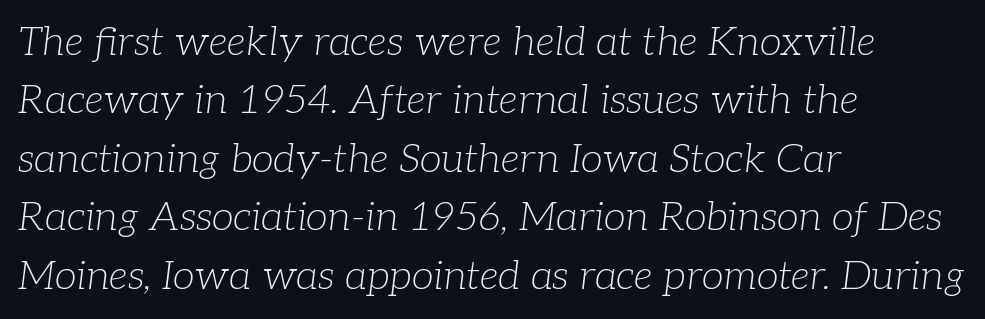
Q: Is the text bold? A: No.
Q: Is the text italic (slanted)? A: Yes, it leans right by about 7 degrees.
Q: Is the typeface a serif or a sans-serif typeface? A: Serif.
Q: Is the text underlined? A: No.
Q: How is the paragraph aligned? A: Left-aligned.
Q: Is the spacing between letters normal or unusually wide? A: Normal.
Q: Is the spacing between lines tight, normal or loose? A: Normal.
Q: Width (condensed, normal, or wide)? A: Normal.
Q: Stroke contrast? A: Low.
Q: x-height? A: Medium.
Q: Monospaced? A: No.
